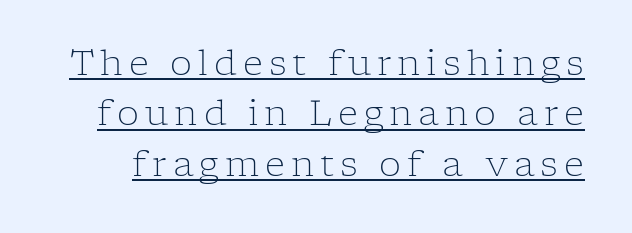
These characters rest on top of a visible drawn line. Are there feet on the stems? There are — it's a serif. Is the type heavy? It reads as light-to-regular instead. Leading: standard.
